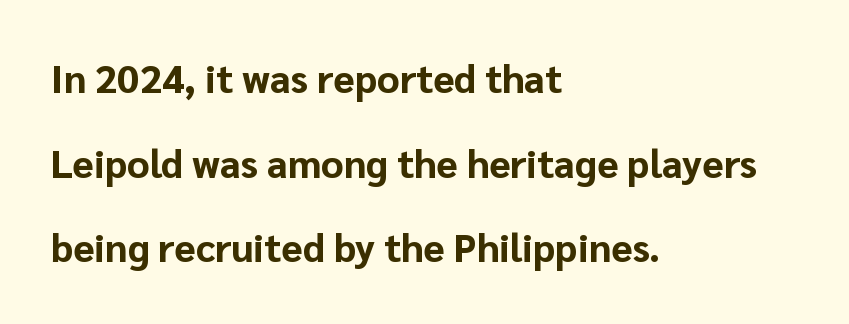
Q: Is the text bold? A: Yes.
Q: Is the text italic (slanted)? A: No, it is upright.
Q: Is the typeface a serif or a sans-serif typeface? A: Sans-serif.
Q: Is the text underlined? A: No.
Q: How is the paragraph aligned? A: Left-aligned.
Q: Is the spacing between letters normal or unusually wide? A: Normal.
Q: Is the spacing between lines tight, normal or loose? A: Loose.
Q: Width (condensed, normal, or wide)? A: Normal.
Q: Stroke contrast? A: Low.
Q: x-height? A: Medium.
Q: Monospaced? A: No.
